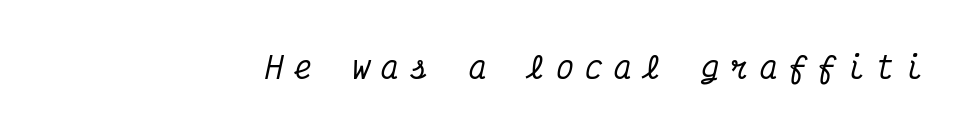
{"serif": "yes", "italic": "yes", "lean": "right", "slant_degrees": 12, "width": "condensed", "stroke_contrast": "medium", "x_height": "medium", "monospaced": "yes", "underline": "no", "letter_spacing": "wide", "letter_spacing_em": 0.37, "glyph_px": 30}
